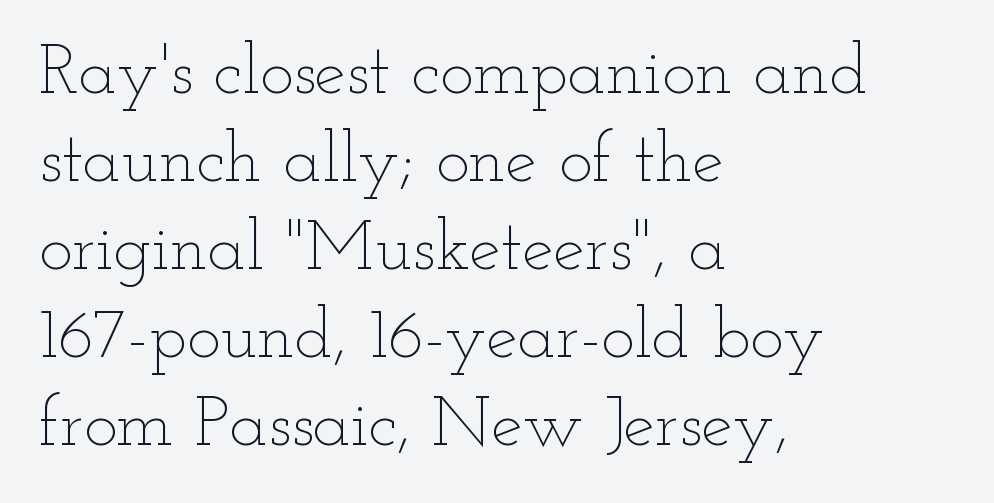
The image shows 71 px thin, wide type, upright; set left-aligned, line spacing 1.24x, normal letter spacing, not underlined; low stroke contrast and a small x-height.
